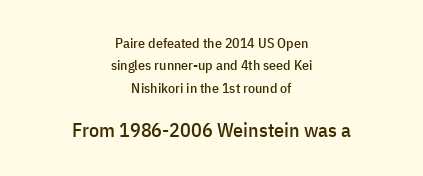
The image shows 20 px text type, upright; set centered, normal line spacing (1.59x), normal letter spacing, not underlined; the second (bottom) block is 1.43x larger.
